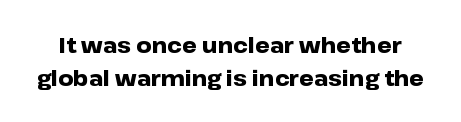
The area under the type is left untouched. This is the regular roman posture of the typeface. Each new line begins a customary step beneath the previous one. The letters are bold, with thick, heavy strokes. The horizontal fit of the characters is conventional and even.
